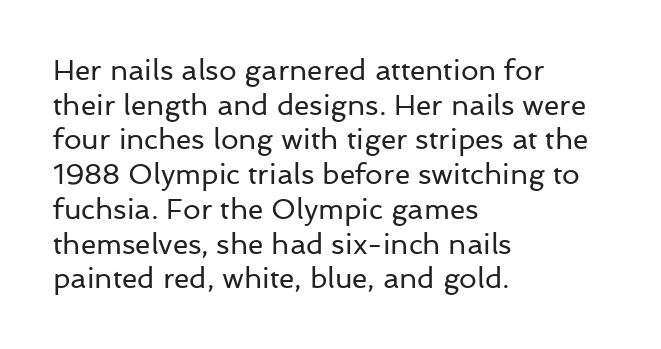
{"serif": "no", "italic": "no", "bold": "no", "weight": "regular", "width": "normal", "stroke_contrast": "low", "x_height": "medium", "monospaced": "no", "underline": "no", "align": "left", "line_spacing_ratio": 1.24, "letter_spacing": "normal", "letter_spacing_em": 0.0, "glyph_px": 28}
